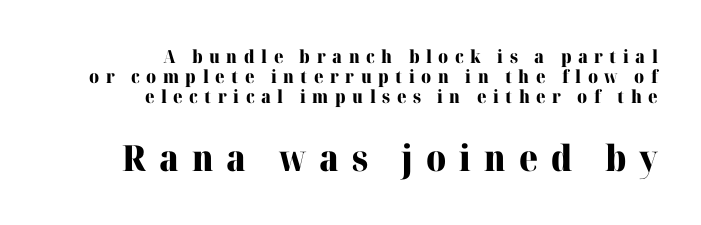
The image shows 36 px heavy serif type, upright; set right-aligned, tight line spacing (1.11x), unusually wide letter spacing (+0.36 em), not underlined; the second (bottom) block is 2.0x larger; high stroke contrast and a medium x-height.
